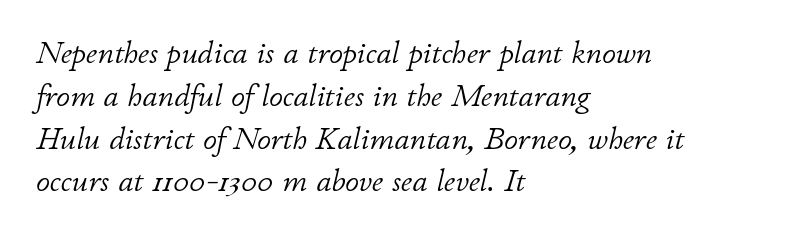
Q: Is the text bold? A: No.
Q: Is the text italic (slanted)? A: Yes, it leans right by about 11 degrees.
Q: Is the text underlined? A: No.
Q: How is the paragraph aligned? A: Left-aligned.
Q: Is the spacing between letters normal or unusually wide? A: Normal.
Q: Is the spacing between lines tight, normal or loose? A: Normal.
Q: Width (condensed, normal, or wide)? A: Normal.
Q: Stroke contrast? A: Low.
Q: x-height? A: Small.
Q: Monospaced? A: No.
